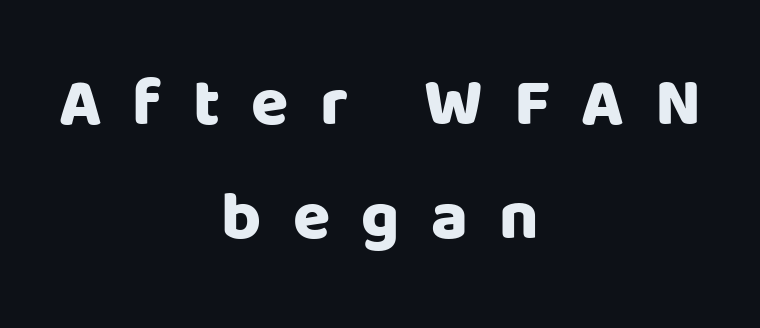
Q: Is the text bold? A: Yes.
Q: Is the text italic (slanted)? A: No, it is upright.
Q: Is the typeface a serif or a sans-serif typeface? A: Sans-serif.
Q: Is the text underlined? A: No.
Q: How is the paragraph aligned? A: Centered.
Q: Is the spacing between letters normal or unusually wide? A: Unusually wide.
Q: Is the spacing between lines tight, normal or loose? A: Normal.
Q: Width (condensed, normal, or wide)? A: Normal.
Q: Stroke contrast? A: Low.
Q: x-height? A: Large.
Q: Monospaced? A: No.
